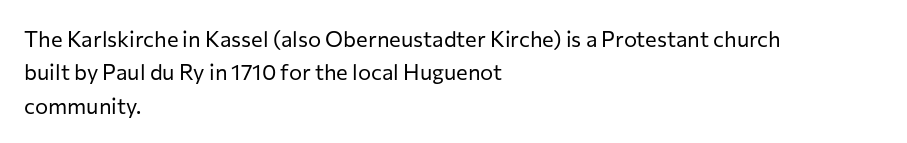
Summary of vertical rhythm: regular, with standard interline spacing. No extra ink here — the face is not bold. Quick note: not italic, upright. Horizontal alignment here is leftward, the default for most running prose.
